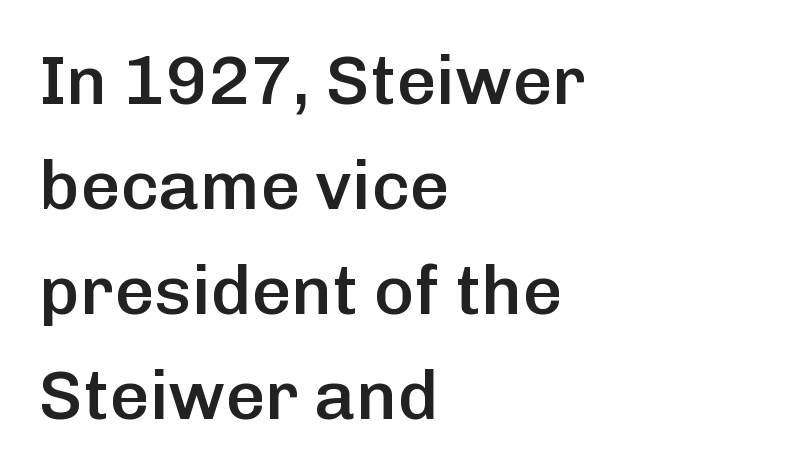
Q: Is the text bold? A: Semi-bold.
Q: Is the text italic (slanted)? A: No, it is upright.
Q: Is the typeface a serif or a sans-serif typeface? A: Sans-serif.
Q: Is the text underlined? A: No.
Q: How is the paragraph aligned? A: Left-aligned.
Q: Is the spacing between letters normal or unusually wide? A: Normal.
Q: Is the spacing between lines tight, normal or loose? A: Normal.
Q: Width (condensed, normal, or wide)? A: Normal.
Q: Stroke contrast? A: Low.
Q: x-height? A: Medium.
Q: Monospaced? A: No.
